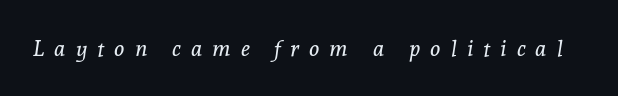
These lines were composed using italics. Glance below the letters and you will spot only blank space. The gaps between neighbouring characters are conspicuously large. Think standard paragraph weight, or any step lighter than that.
